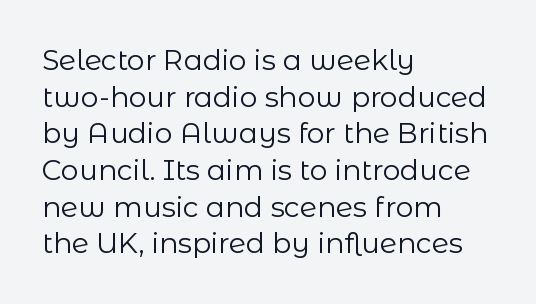
Characters follow at the spacing the type designer built in. Whoever set this chose a conventional vertical rhythm. No letter is thick-stroked: the sample isn't bold. The typeface chosen for these lines omits serifs. Where is the straight margin? On the left.
